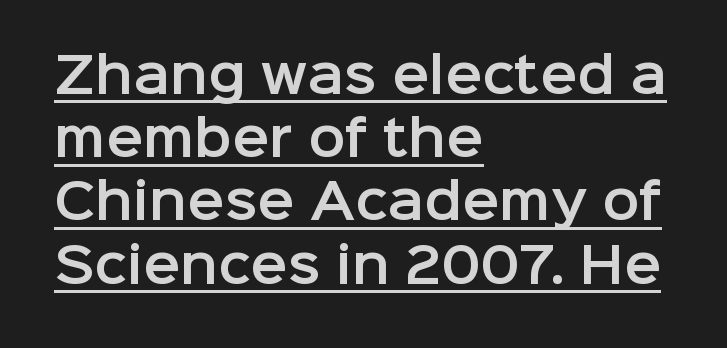
The passage shown stacks its lines at a standard gap. In designer terms, the underline attribute is active on this setting. A typesetter would mark this as roman, not italic. These lines are rendered in a variable-pitch font. The type is set solid horizontally, with unmodified tracking.
